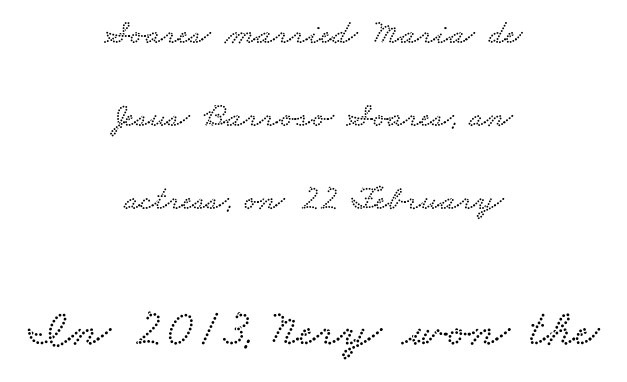
The passage shown is typeset with a serif family. Compared with typical body copy, the letter spacing here is the same. Decoration check: the copy has no underline. This sample has the flowing, uneven cadence of proportional lettering. The emphasis by scale lands on block number two, below.
